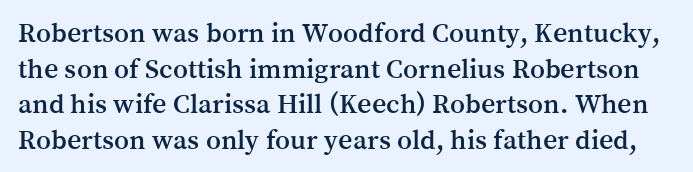
The image shows 28 px serif type, upright; set normal line spacing (1.27x), normal letter spacing, not underlined; medium stroke contrast and a medium x-height.
